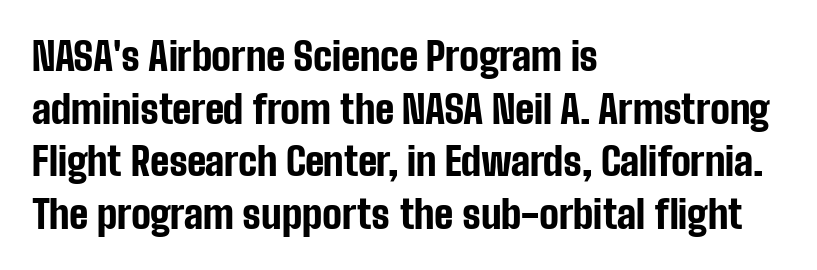
Q: Is the text bold? A: Yes.
Q: Is the text italic (slanted)? A: No, it is upright.
Q: Is the typeface a serif or a sans-serif typeface? A: Sans-serif.
Q: Is the text underlined? A: No.
Q: How is the paragraph aligned? A: Left-aligned.
Q: Is the spacing between letters normal or unusually wide? A: Normal.
Q: Is the spacing between lines tight, normal or loose? A: Normal.
Q: Width (condensed, normal, or wide)? A: Condensed.
Q: Stroke contrast? A: Low.
Q: x-height? A: Medium.
Q: Monospaced? A: No.
